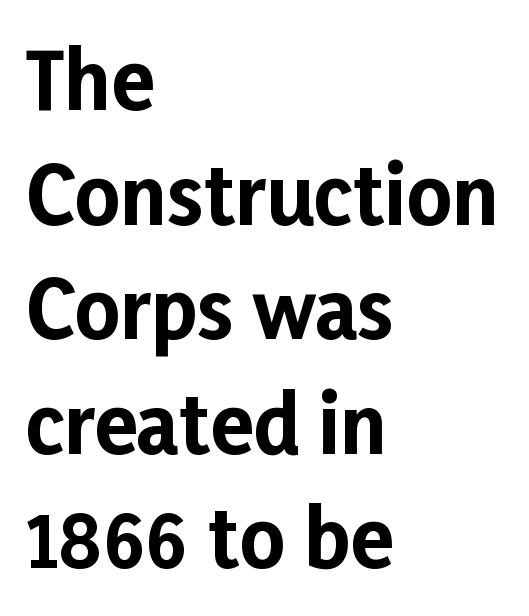
Q: Is the text bold? A: Yes.
Q: Is the text italic (slanted)? A: No, it is upright.
Q: Is the typeface a serif or a sans-serif typeface? A: Sans-serif.
Q: Is the text underlined? A: No.
Q: How is the paragraph aligned? A: Left-aligned.
Q: Is the spacing between letters normal or unusually wide? A: Normal.
Q: Is the spacing between lines tight, normal or loose? A: Normal.
Q: Width (condensed, normal, or wide)? A: Normal.
Q: Stroke contrast? A: Low.
Q: x-height? A: Medium.
Q: Monospaced? A: No.
